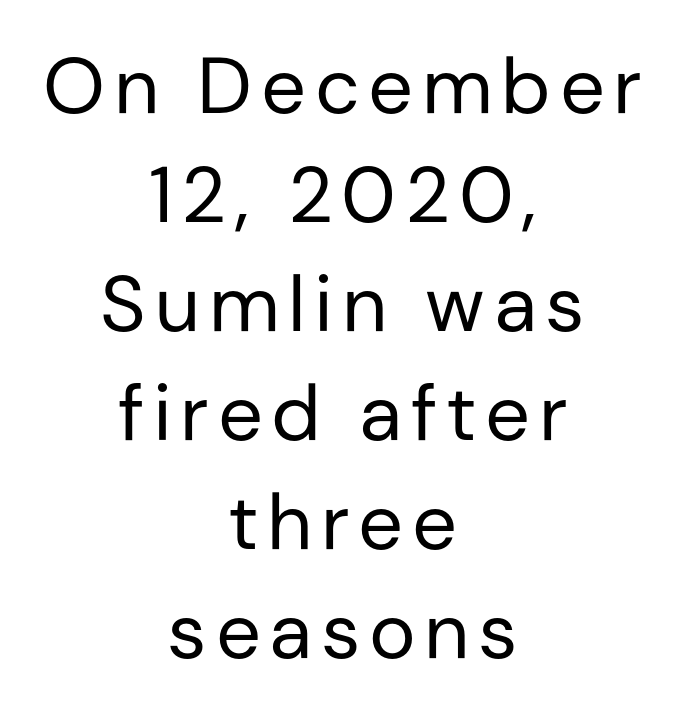
Q: Is the text bold? A: No.
Q: Is the text italic (slanted)? A: No, it is upright.
Q: Is the typeface a serif or a sans-serif typeface? A: Sans-serif.
Q: Is the text underlined? A: No.
Q: How is the paragraph aligned? A: Centered.
Q: Is the spacing between lines tight, normal or loose? A: Normal.
Q: Width (condensed, normal, or wide)? A: Normal.
Q: Stroke contrast? A: Low.
Q: x-height? A: Medium.
Q: Monospaced? A: No.
